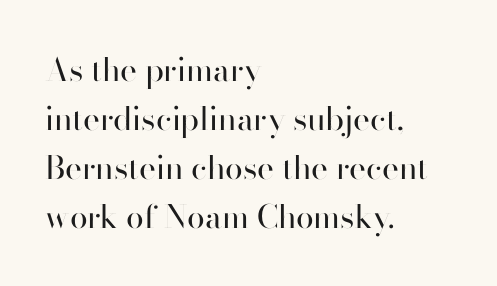
The image shows 32 px regular-weight sans-serif type, upright; set left-aligned, normal line spacing (1.53x), normal letter spacing, not underlined; high stroke contrast and a small x-height.
